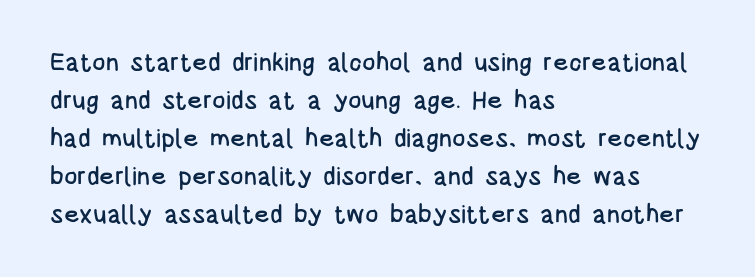
Q: Is the text italic (slanted)? A: No, it is upright.
Q: Is the text underlined? A: No.
Q: How is the paragraph aligned? A: Left-aligned.
Q: Is the spacing between letters normal or unusually wide? A: Normal.
Q: Is the spacing between lines tight, normal or loose? A: Normal.
